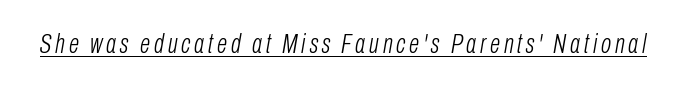
The face used here has a pronounced slope to its letters. A baseline rule has been typeset under these characters. Unbolded letterforms with no extra heft.
